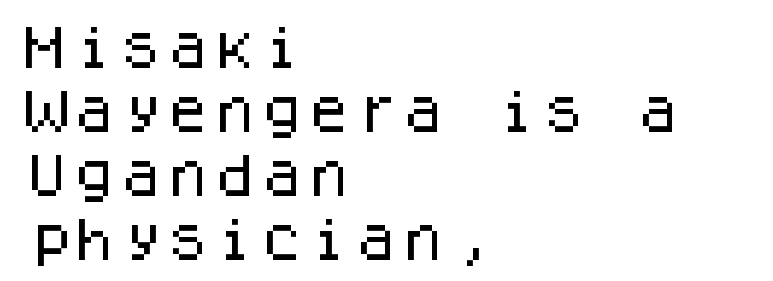
Q: Is the text italic (slanted)? A: No, it is upright.
Q: Is the typeface a serif or a sans-serif typeface? A: Sans-serif.
Q: Is the text underlined? A: No.
Q: How is the paragraph aligned? A: Left-aligned.
Q: Is the spacing between letters normal or unusually wide? A: Normal.
Q: Is the spacing between lines tight, normal or loose? A: Normal.
Q: Width (condensed, normal, or wide)? A: Normal.
Q: Stroke contrast? A: Low.
Q: x-height? A: Large.
Q: Monospaced? A: Yes.
